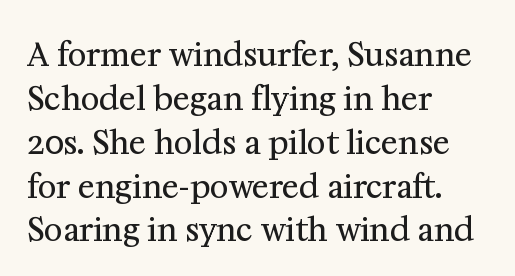
Q: Is the text bold? A: No.
Q: Is the text italic (slanted)? A: No, it is upright.
Q: Is the typeface a serif or a sans-serif typeface? A: Serif.
Q: Is the text underlined? A: No.
Q: How is the paragraph aligned? A: Left-aligned.
Q: Is the spacing between letters normal or unusually wide? A: Normal.
Q: Is the spacing between lines tight, normal or loose? A: Normal.
Q: Width (condensed, normal, or wide)? A: Normal.
Q: Stroke contrast? A: Medium.
Q: x-height? A: Medium.
Q: Monospaced? A: No.
